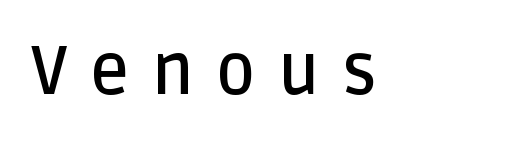
Q: Is the text bold? A: Semi-bold.
Q: Is the text italic (slanted)? A: No, it is upright.
Q: Is the typeface a serif or a sans-serif typeface? A: Sans-serif.
Q: Is the text underlined? A: No.
Q: Is the spacing between letters normal or unusually wide? A: Unusually wide.
Q: Width (condensed, normal, or wide)? A: Normal.
Q: Stroke contrast? A: Low.
Q: x-height? A: Large.
Q: Monospaced? A: No.
